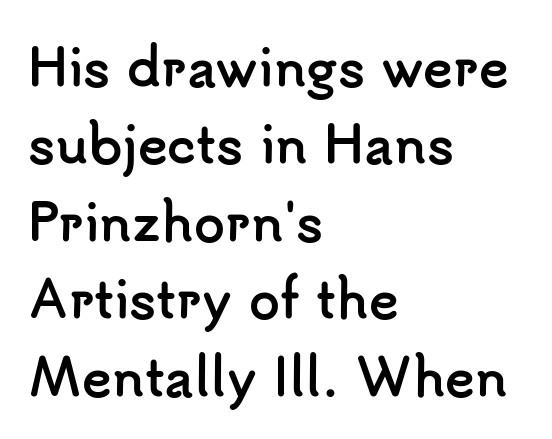
The letterforms sit shoulder to shoulder at normal distance. The lettering stays uniformly vertical, giving the passage a roman look. A typesetter would call this proportional, since set widths differ per character. Every letter is thick-stroked: bold, no question. The characters display no serif detailing; their extremities are plain.
